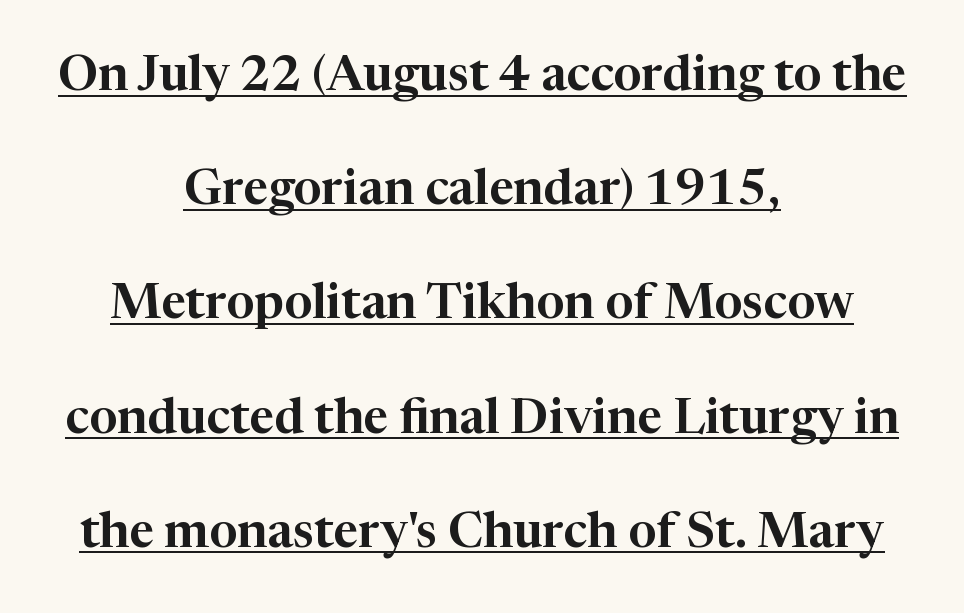
Leftover space on each line is divided equally before and after the words. Varying glyph widths throughout — classic text-font behaviour. To sum up the face: it has serifs. Posture: straight, roman, zero tilt. These lines keep a tight, regular rhythm from letter to letter. Underline: present.
